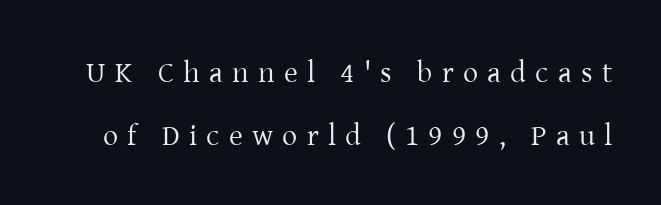
Weight: in the light-to-regular range. Students, observe: this is what heavily led, spacious text looks like. The glyphs in this specimen are seriffed. Each row of text sits above clean, open space. Note the varied advance widths — an 'i' is clearly narrower than an 'm'.
